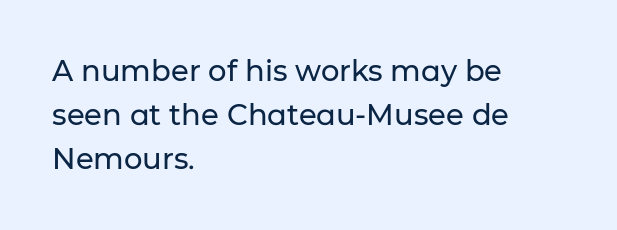
{"serif": "no", "italic": "no", "width": "normal", "stroke_contrast": "low", "x_height": "medium", "monospaced": "no", "underline": "no", "align": "left", "line_spacing": "normal", "line_spacing_ratio": 1.52, "letter_spacing": "normal", "letter_spacing_em": 0.0, "glyph_px": 29}
